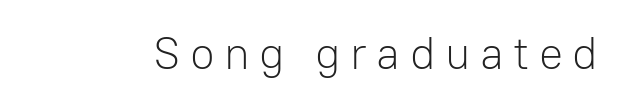
The image shows 45 px light sans-serif type, upright; set unusually wide letter spacing (+0.21 em), not underlined; low stroke contrast and a medium x-height.
